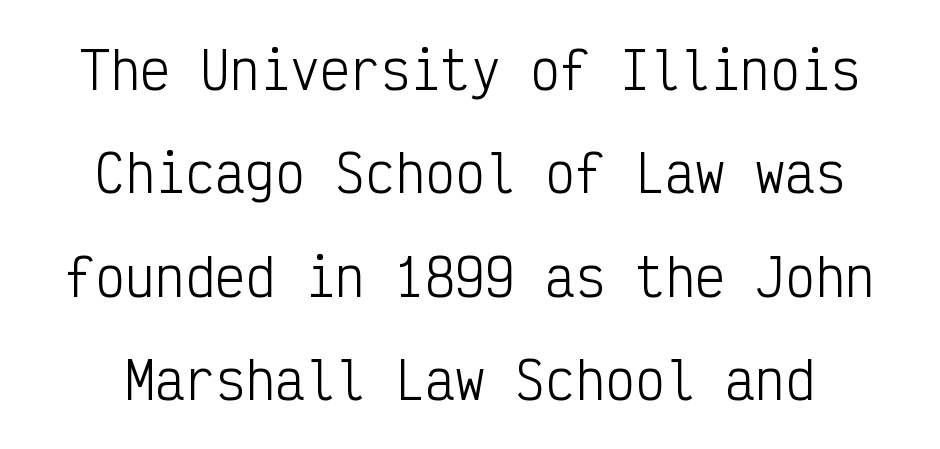
Q: Is the text bold? A: No.
Q: Is the text italic (slanted)? A: No, it is upright.
Q: Is the typeface a serif or a sans-serif typeface? A: Sans-serif.
Q: Is the text underlined? A: No.
Q: Is the spacing between letters normal or unusually wide? A: Normal.
Q: Is the spacing between lines tight, normal or loose? A: Loose.
Q: Width (condensed, normal, or wide)? A: Condensed.
Q: Stroke contrast? A: Low.
Q: x-height? A: Medium.
Q: Monospaced? A: Yes.
